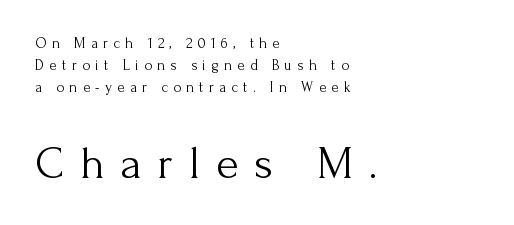
The image shows 46 px light serif type, upright; set left-aligned, normal line spacing (1.47x), unusually wide letter spacing (+0.35 em), not underlined; the second (bottom) block is 3.07x larger; medium stroke contrast and a small x-height.
